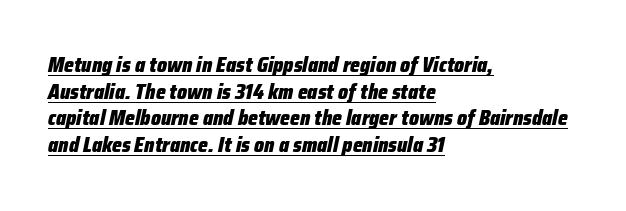
Q: Is the text bold? A: Yes.
Q: Is the text italic (slanted)? A: Yes, it leans right by about 12 degrees.
Q: Is the text underlined? A: Yes.
Q: How is the paragraph aligned? A: Left-aligned.
Q: Is the spacing between letters normal or unusually wide? A: Normal.
Q: Is the spacing between lines tight, normal or loose? A: Normal.
